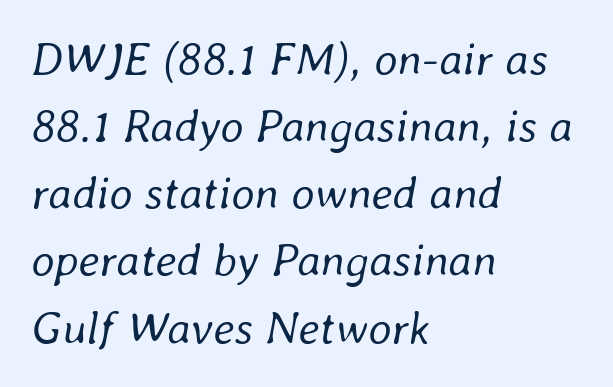
Is the block centered? No — it sits flush against the left margin. Glance below the letters and you will spot only blank space. Slant detected: the letters are inclined. Vertically, the passage feels balanced, rows spaced as you'd expect. Is the type heavy? It reads as light-to-regular instead. This sample has the flowing, uneven cadence of proportional lettering.
